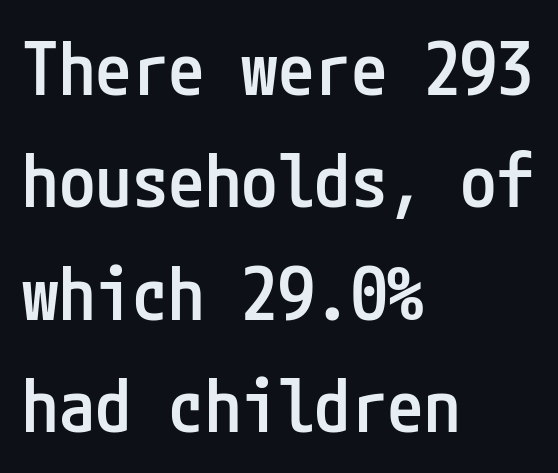
The image shows 73 px semibold, condensed sans-serif type, upright; set left-aligned, normal line spacing (1.54x), normal letter spacing, not underlined; low stroke contrast and a medium x-height.
